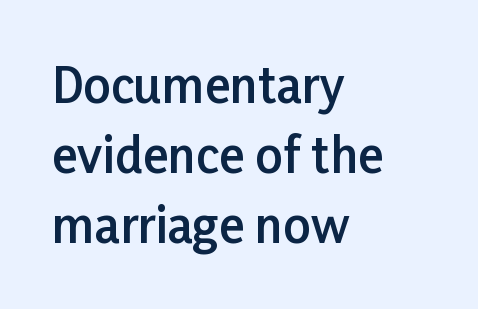
The image shows 48 px semibold sans-serif type, upright; set left-aligned, normal line spacing (1.46x), normal letter spacing, not underlined; low stroke contrast and a medium x-height.
